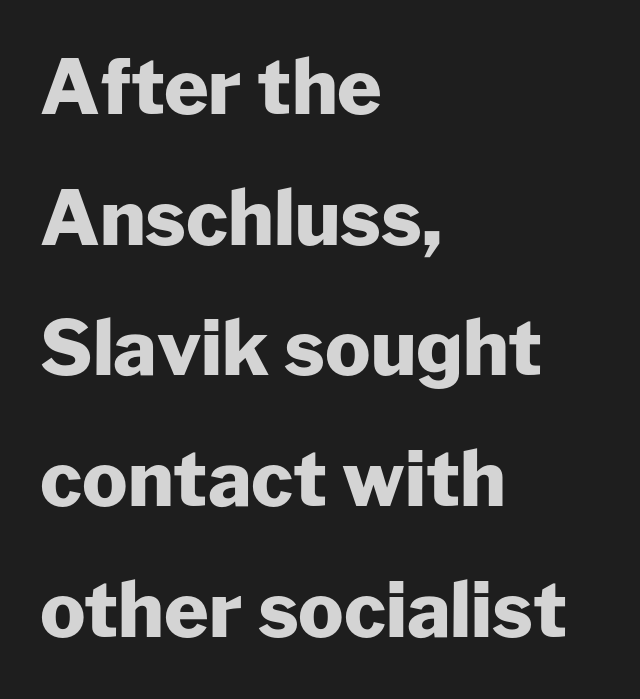
In CSS terms this would be text-align: left. There is no visible air inserted between adjacent glyphs. Plenty of ink on the page — the face is bold. This rendering employs a face without finishing strokes, i.e., a sans-serif.
